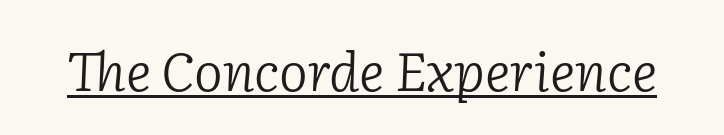
Q: Is the text bold? A: No.
Q: Is the text italic (slanted)? A: Yes, it leans right by about 2 degrees.
Q: Is the typeface a serif or a sans-serif typeface? A: Serif.
Q: Is the text underlined? A: Yes.
Q: Is the spacing between letters normal or unusually wide? A: Normal.
Q: Width (condensed, normal, or wide)? A: Normal.
Q: Stroke contrast? A: Low.
Q: x-height? A: Medium.
Q: Monospaced? A: No.
